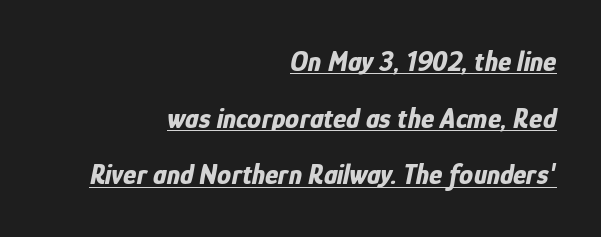
Q: Is the text bold? A: Yes.
Q: Is the text italic (slanted)? A: Yes, it leans right by about 12 degrees.
Q: Is the text underlined? A: Yes.
Q: How is the paragraph aligned? A: Right-aligned.
Q: Is the spacing between letters normal or unusually wide? A: Normal.
Q: Is the spacing between lines tight, normal or loose? A: Loose.
Q: Width (condensed, normal, or wide)? A: Condensed.
Q: Stroke contrast? A: Low.
Q: x-height? A: Medium.
Q: Monospaced? A: No.
